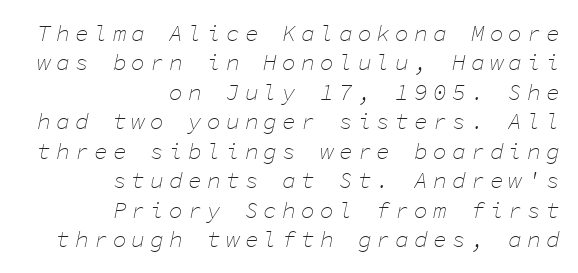
{"italic": "yes", "lean": "right", "slant_degrees": 11, "bold": "no", "underline": "no", "align": "right", "line_spacing": "normal", "line_spacing_ratio": 1.28, "letter_spacing": "wide", "letter_spacing_em": 0.22, "glyph_px": 23}
